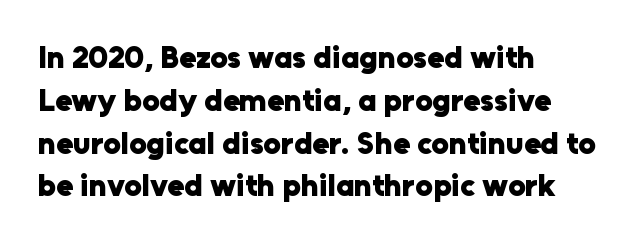
The image shows 31 px heavy sans-serif type, upright; set left-aligned, normal line spacing (1.38x), normal letter spacing, not underlined; low stroke contrast and a medium x-height.
